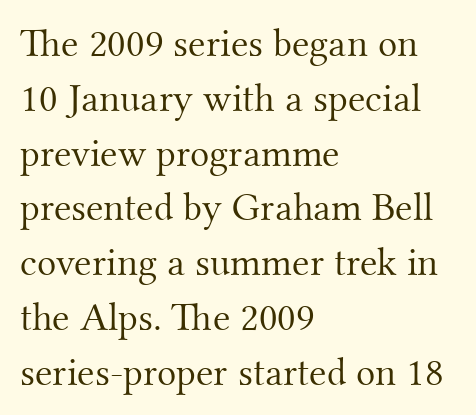
Note: serifs present on the glyphs. The font is comparable to plain body text, perhaps lighter. Looks like regular typesetting: each glyph gets only the width it needs. These lines keep a tight, regular rhythm from letter to letter.
